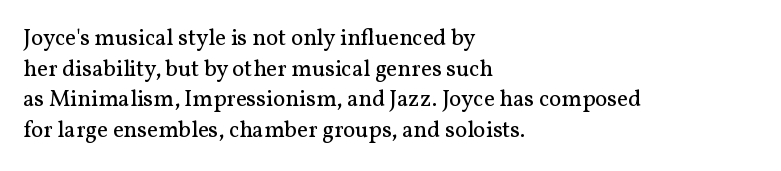
Vertical spacing — default. The text block is weighted toward the left margin, trailing off unevenly rightward. The baseline area is clear. These lines keep a tight, regular rhythm from letter to letter. No extra ink here — the face is not bold.
